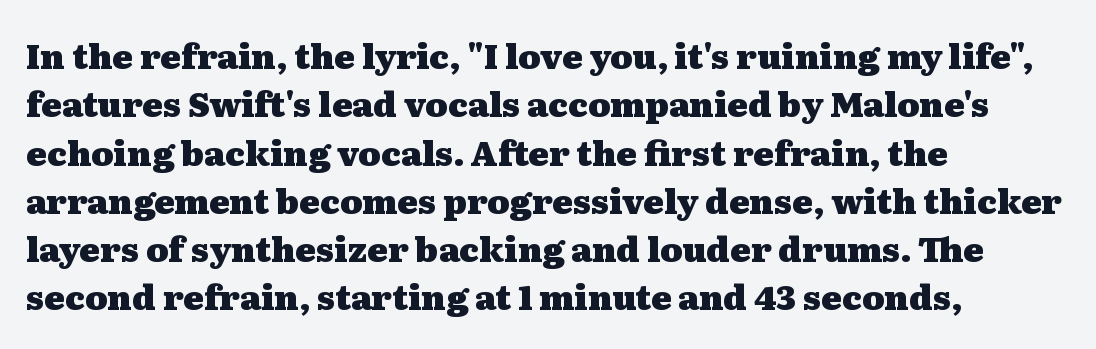
The glyphs have the mass of a bold cut. In terms of letterspacing, this is plain default setting. Every character sits straight up, as roman type does. Line starts are locked; line ends wander. Varying glyph widths throughout — classic text-font behaviour.
